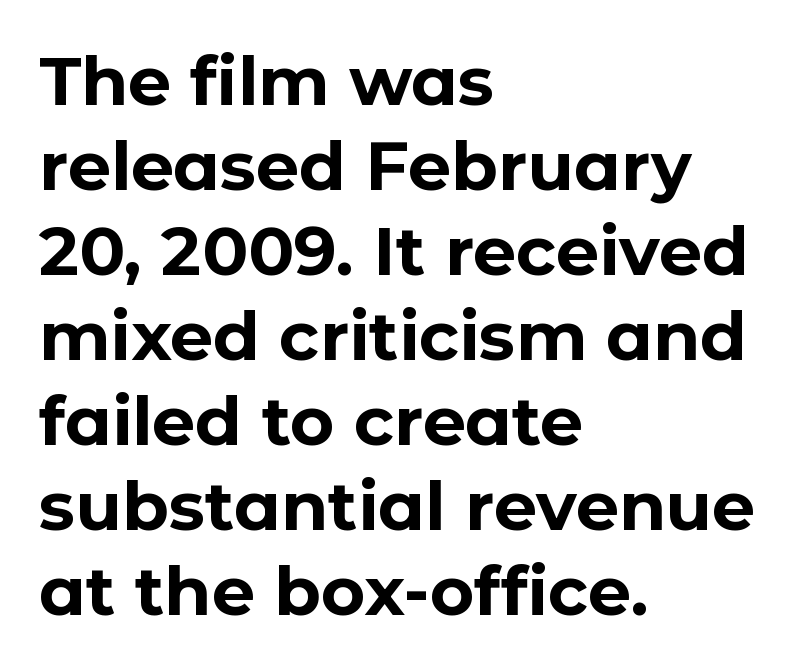
The specimen omits any rule beneath the text block's lines. Here the designer chose a conventional face with non-uniform glyph widths. This rendering employs a face without finishing strokes, i.e., a sans-serif. What weight is shown? A full bold with thick strokes.
